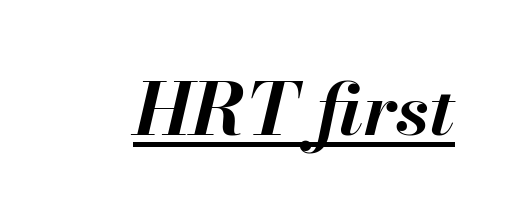
Q: Is the text bold? A: Yes.
Q: Is the text italic (slanted)? A: Yes, it leans right by about 13 degrees.
Q: Is the text underlined? A: Yes.
Q: Is the spacing between letters normal or unusually wide? A: Normal.
Q: Width (condensed, normal, or wide)? A: Normal.
Q: Stroke contrast? A: Medium.
Q: x-height? A: Small.
Q: Monospaced? A: No.
